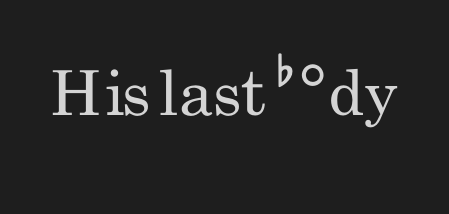
{"serif": "no", "italic": "no", "bold": "no", "weight": "regular", "width": "condensed", "stroke_contrast": "low", "x_height": "small", "monospaced": "no", "underline": "no", "letter_spacing": "normal", "letter_spacing_em": 0.0, "glyph_px": 62}
